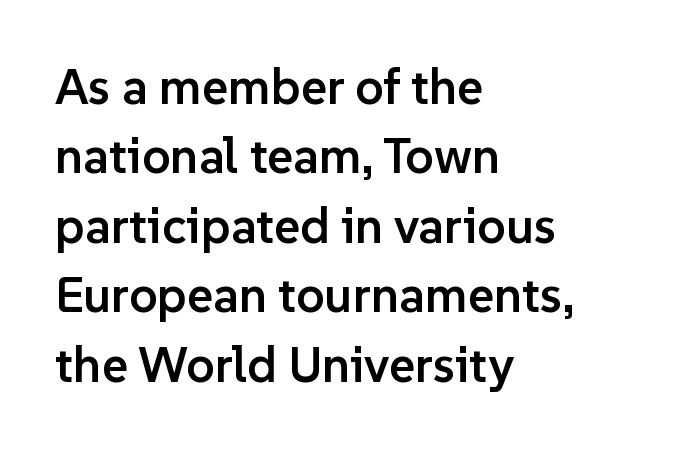
{"serif": "no", "italic": "no", "bold": "semi", "weight": "semibold", "width": "normal", "stroke_contrast": "low", "x_height": "medium", "monospaced": "no", "underline": "no", "align": "left", "line_spacing": "normal", "line_spacing_ratio": 1.39, "letter_spacing": "normal", "letter_spacing_em": 0.0, "glyph_px": 50}
